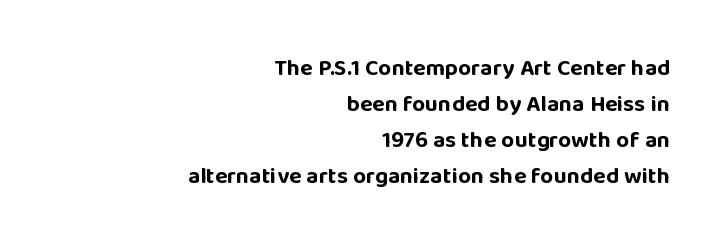
The image shows 23 px bold type, upright; set right-aligned, normal line spacing (1.56x), normal letter spacing, not underlined.
